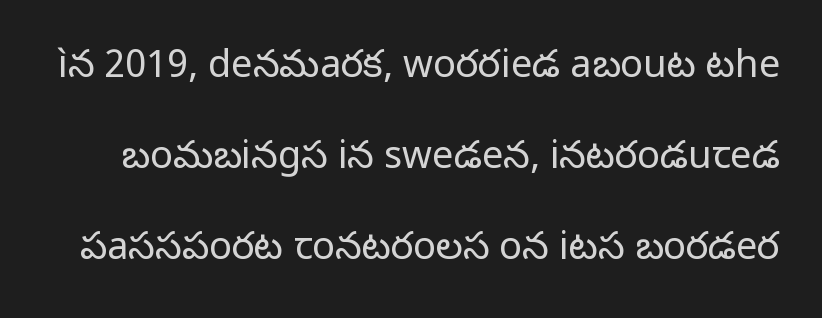
{"serif": "no", "italic": "no", "bold": "no", "weight": "regular", "width": "normal", "stroke_contrast": "low", "x_height": "medium", "monospaced": "no", "underline": "no", "line_spacing": "loose", "line_spacing_ratio": 2.4, "letter_spacing": "normal", "letter_spacing_em": 0.0, "glyph_px": 38}
